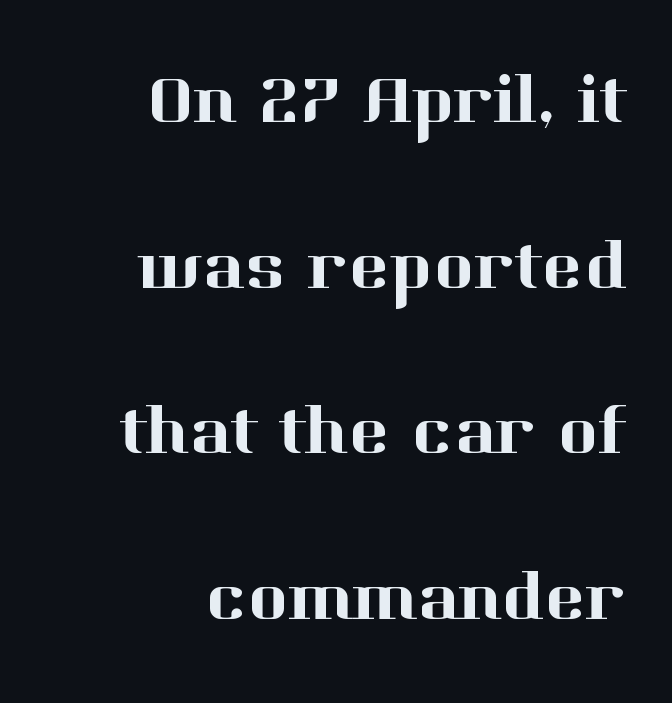
In terms of posture, this sample is upright. You could call the tracking neutral — neither tight nor loose. Which margin do the lines hug? The right one — the left edge is uneven. Varying glyph widths throughout — classic text-font behaviour. I'd call this a serif setting — the letters wear small feet. Each new line begins a long way beneath the previous one.
